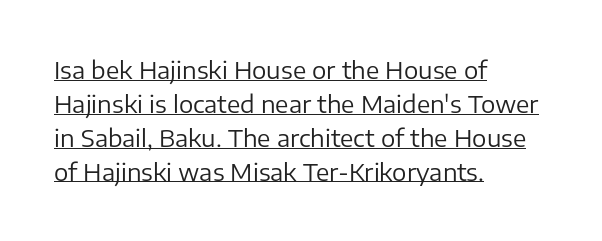
{"italic": "no", "bold": "no", "underline": "yes", "align": "left", "line_spacing": "normal", "line_spacing_ratio": 1.41, "letter_spacing": "normal", "letter_spacing_em": 0.0, "glyph_px": 24}
